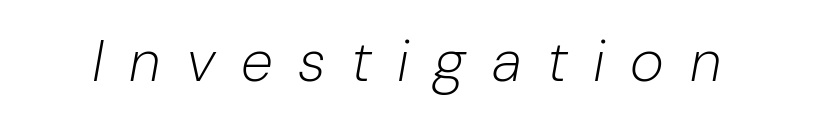
The image shows 58 px light type, italic (leaning right); set unusually wide letter spacing (+0.44 em), not underlined; low stroke contrast and a medium x-height.
